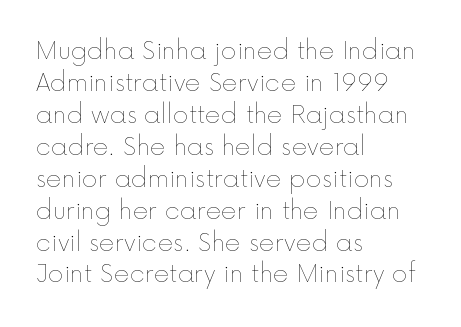
{"italic": "no", "bold": "no", "underline": "no", "align": "left", "line_spacing": "normal", "line_spacing_ratio": 1.33, "letter_spacing": "normal", "letter_spacing_em": 0.0, "glyph_px": 24}
